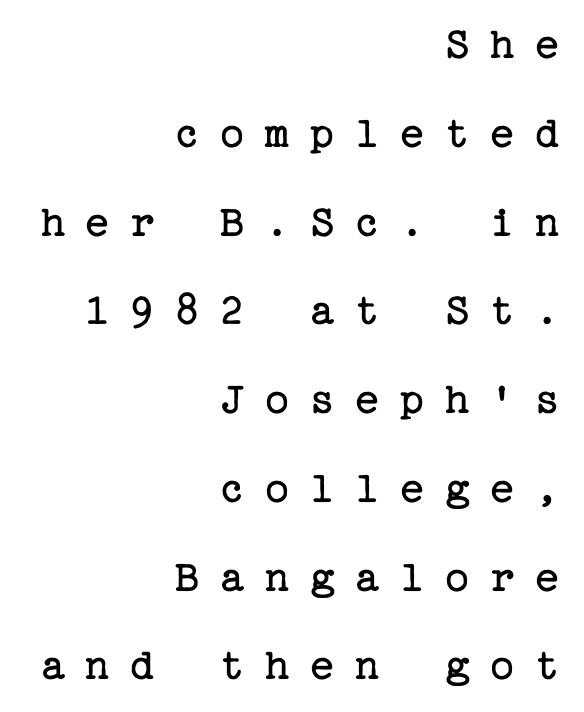
The image shows 46 px regular-weight serif type, upright; set right-aligned, loose line spacing (1.93x), unusually wide letter spacing (+0.43 em), not underlined; low stroke contrast and a medium x-height.
